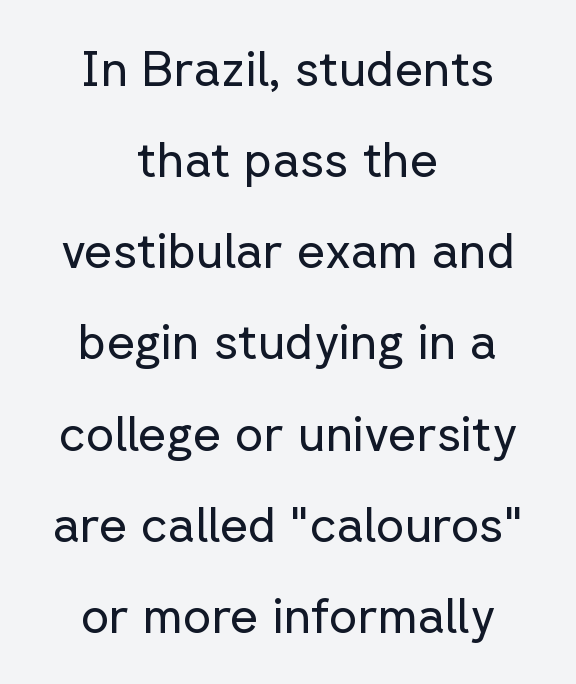
The words here are not underlined. Character widths vary here, with narrow letters taking less room than wide ones. In CSS terms this would be text-align: center. A typesetter would mark this as roman, not italic.
